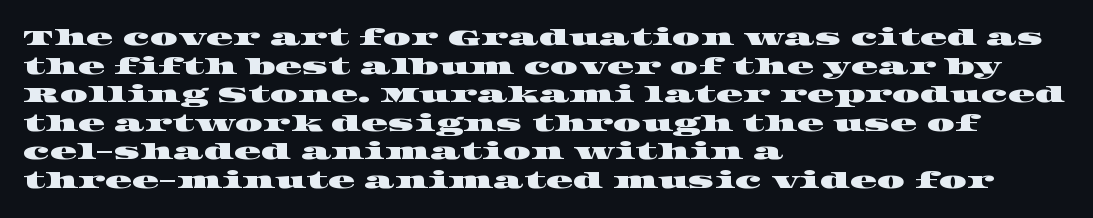
Q: Is the text underlined? A: No.
Q: How is the paragraph aligned? A: Left-aligned.
Q: Is the spacing between letters normal or unusually wide? A: Normal.
Q: Is the spacing between lines tight, normal or loose? A: Normal.
